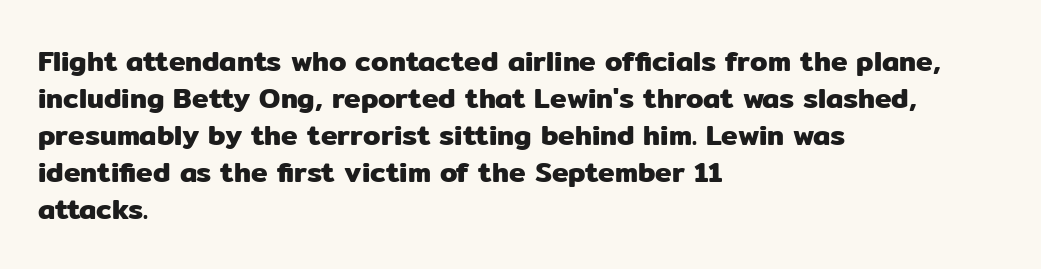
{"serif": "no", "italic": "no", "width": "normal", "stroke_contrast": "low", "x_height": "medium", "monospaced": "no", "underline": "no", "align": "left", "line_spacing": "normal", "line_spacing_ratio": 1.32, "letter_spacing": "normal", "letter_spacing_em": 0.0, "glyph_px": 28}
